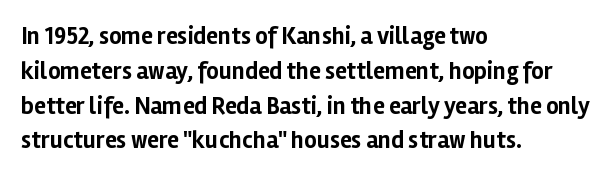
The image shows 24 px bold type, upright; set left-aligned, normal line spacing (1.45x), normal letter spacing, not underlined.
